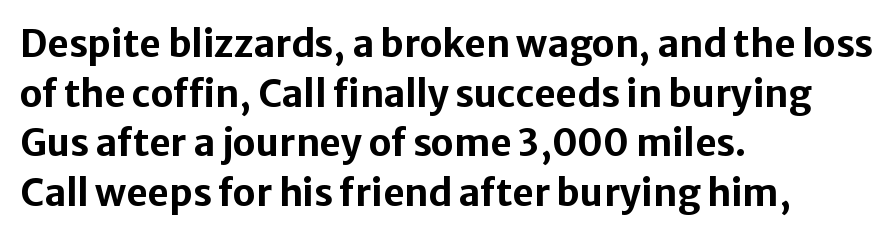
A normal amount of white space separates one row of letters from the next. The strip under each line holds only bare page. The lettering stays uniformly vertical, giving the passage a roman look. A typesetter would call this zero additional tracking. A typesetter would call this proportional, since set widths differ per character.
